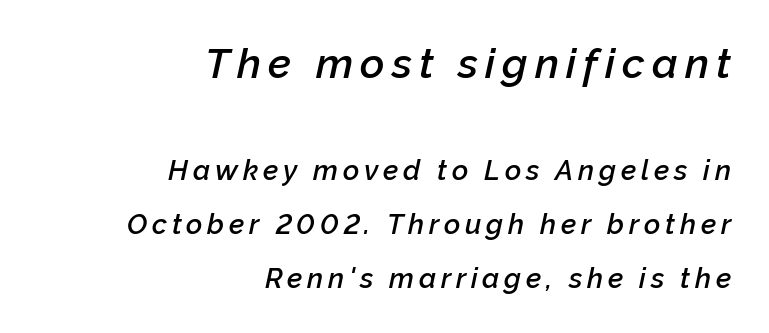
Leading is clearly above the norm, producing a sparse column. The zone under the glyphs is completely vacant. Large over small — that's the arrangement of the two blocks here. In terms of posture, this sample is oblique. These lines are rendered in a variable-pitch font. Line endings align vertically; line beginnings do not.
